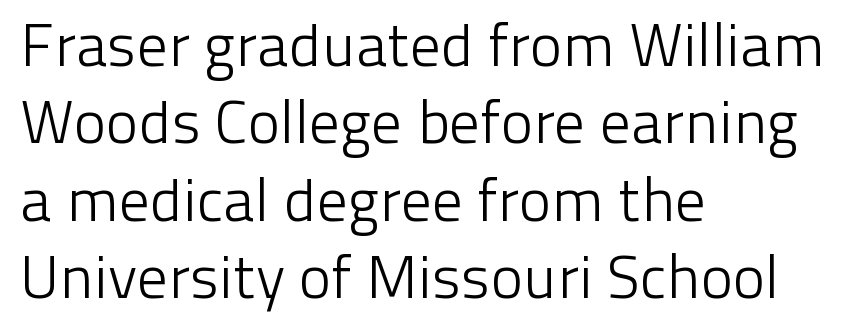
{"serif": "no", "italic": "no", "bold": "no", "weight": "light", "width": "normal", "stroke_contrast": "low", "x_height": "medium", "monospaced": "no", "underline": "no", "align": "left", "line_spacing": "normal", "line_spacing_ratio": 1.27, "letter_spacing": "normal", "letter_spacing_em": 0.0, "glyph_px": 61}
